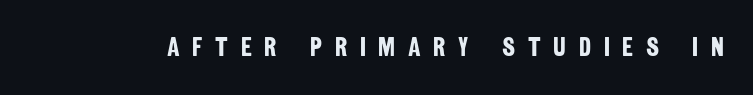
Q: Is the text bold? A: Yes.
Q: Is the text underlined? A: No.
Q: Is the spacing between letters normal or unusually wide? A: Unusually wide.
